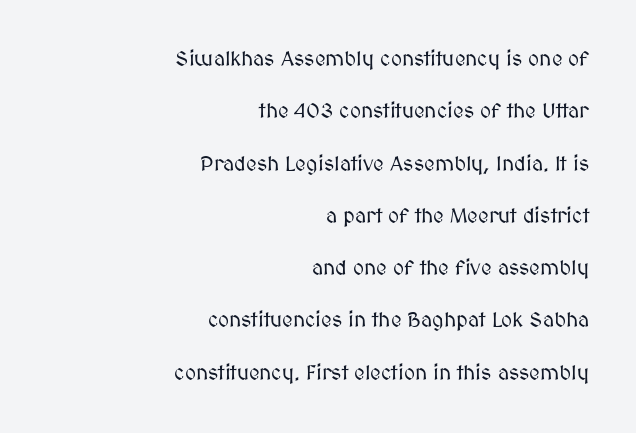
The image shows 21 px text type, upright; set right-aligned, loose line spacing (2.49x), normal letter spacing, not underlined.
